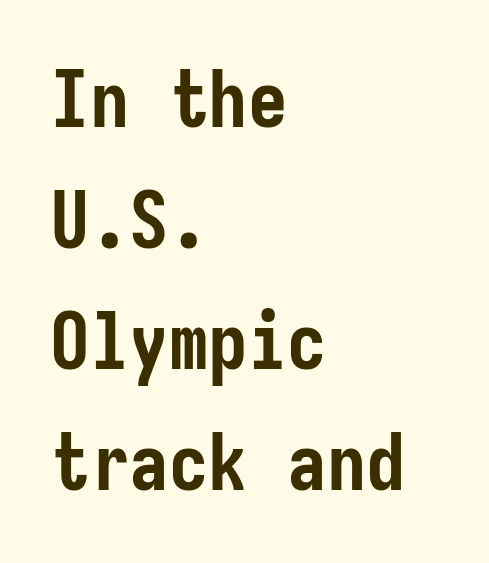
Q: Is the text bold? A: Yes.
Q: Is the text italic (slanted)? A: No, it is upright.
Q: Is the typeface a serif or a sans-serif typeface? A: Sans-serif.
Q: Is the text underlined? A: No.
Q: How is the paragraph aligned? A: Left-aligned.
Q: Is the spacing between letters normal or unusually wide? A: Normal.
Q: Is the spacing between lines tight, normal or loose? A: Normal.
Q: Width (condensed, normal, or wide)? A: Condensed.
Q: Stroke contrast? A: Low.
Q: x-height? A: Medium.
